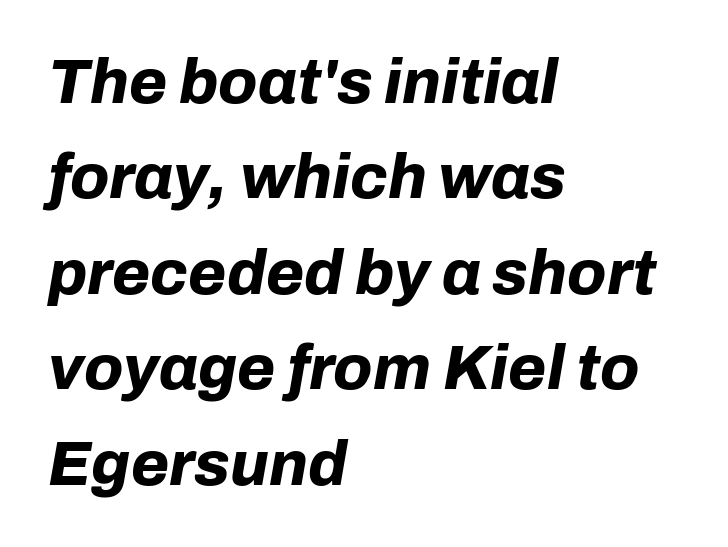
Q: Is the text bold? A: Yes.
Q: Is the text italic (slanted)? A: Yes, it leans right by about 10 degrees.
Q: Is the text underlined? A: No.
Q: How is the paragraph aligned? A: Left-aligned.
Q: Is the spacing between letters normal or unusually wide? A: Normal.
Q: Is the spacing between lines tight, normal or loose? A: Normal.
Q: Width (condensed, normal, or wide)? A: Normal.
Q: Stroke contrast? A: Low.
Q: x-height? A: Medium.
Q: Monospaced? A: No.
